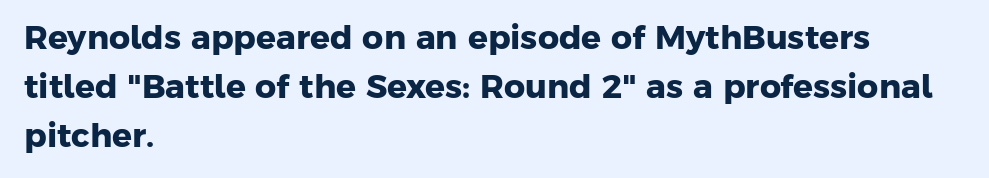
Q: Is the text bold? A: Yes.
Q: Is the typeface a serif or a sans-serif typeface? A: Sans-serif.
Q: Is the text underlined? A: No.
Q: How is the paragraph aligned? A: Left-aligned.
Q: Is the spacing between letters normal or unusually wide? A: Normal.
Q: Is the spacing between lines tight, normal or loose? A: Normal.
Q: Width (condensed, normal, or wide)? A: Normal.
Q: Stroke contrast? A: Low.
Q: x-height? A: Medium.
Q: Monospaced? A: No.
